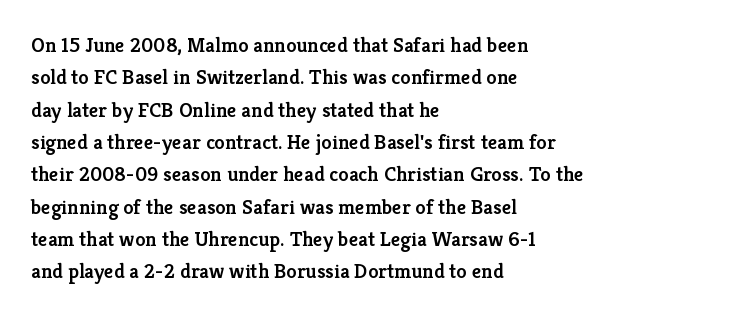
Italic? Not at all — the glyphs are vertical. Visually the block forms a straight wall on the left and a jagged coastline on the right. The horizontal fit of the characters is conventional and even. No word sits above an underline.
